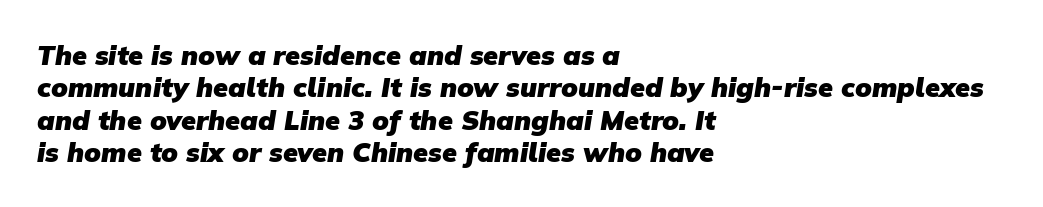
Check the space under the baseline: it is left empty. Does the weight exceed regular? Yes, all the way to bold. Horizontal alignment here is leftward, the default for most running prose. Between one letter and the next there's only the usual sliver of space.
